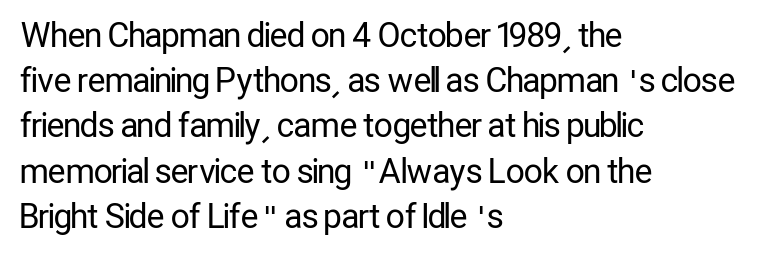
{"serif": "no", "italic": "no", "bold": "no", "weight": "regular", "width": "condensed", "stroke_contrast": "low", "x_height": "medium", "monospaced": "no", "underline": "no", "align": "left", "line_spacing": "normal", "line_spacing_ratio": 1.37, "letter_spacing": "normal", "letter_spacing_em": 0.0, "glyph_px": 33}
